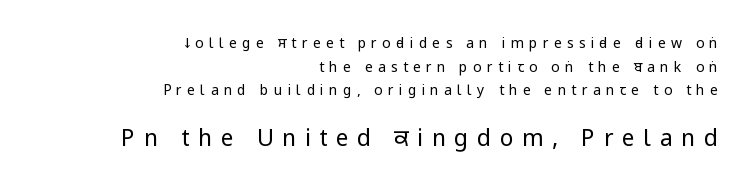
Q: Is the text bold? A: No.
Q: Is the text italic (slanted)? A: No, it is upright.
Q: Is the text underlined? A: No.
Q: How is the paragraph aligned? A: Right-aligned.
Q: Is the spacing between letters normal or unusually wide? A: Unusually wide.
Q: Is the spacing between lines tight, normal or loose? A: Normal.
Q: Which block of text is set in a larger size, the first (top) or the second (bottom)? A: The second (bottom) one.
